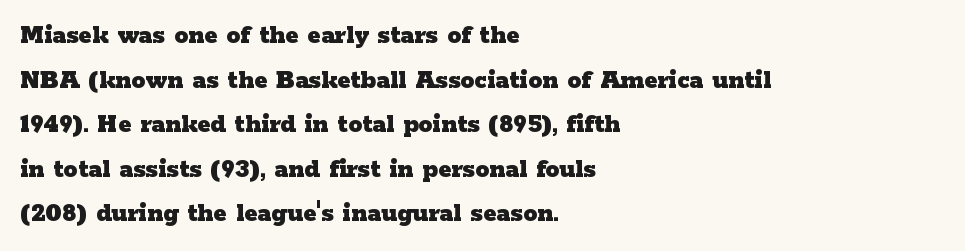
The image shows 28 px heavy, wide serif type, upright; set left-aligned, normal line spacing (1.59x), normal letter spacing, not underlined; low stroke contrast and a medium x-height.
